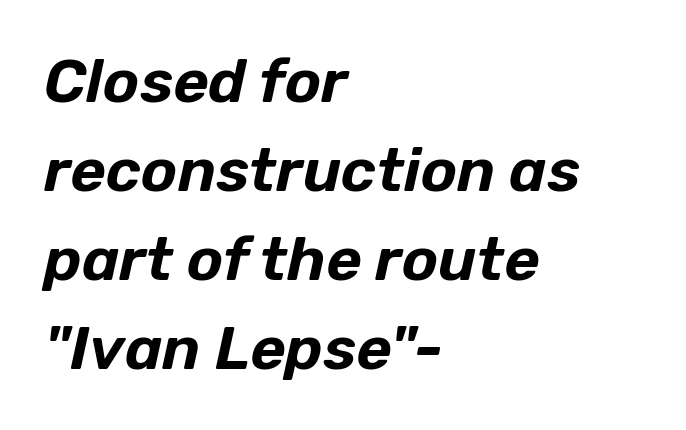
The image shows 61 px text type, italic (leaning right); set left-aligned, normal line spacing (1.46x), normal letter spacing, not underlined; low stroke contrast and a medium x-height.
